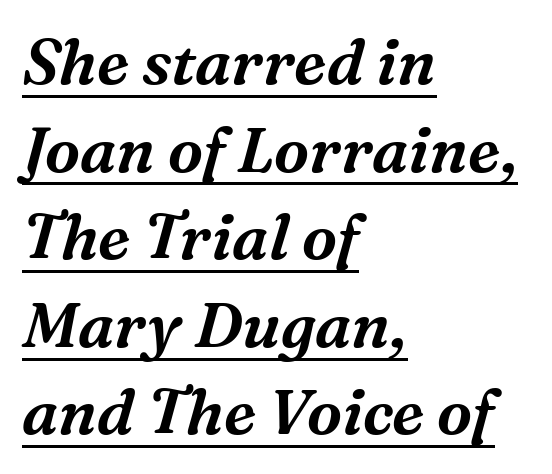
Underlining? Definitely there. These lines were composed using italics. The face used here is proportionally spaced, like ordinary book or web type. What stands out about the letter spacing? Nothing — it is the standard amount. Small tapered or slab feet sit at the stroke ends, so this counts as serif.
